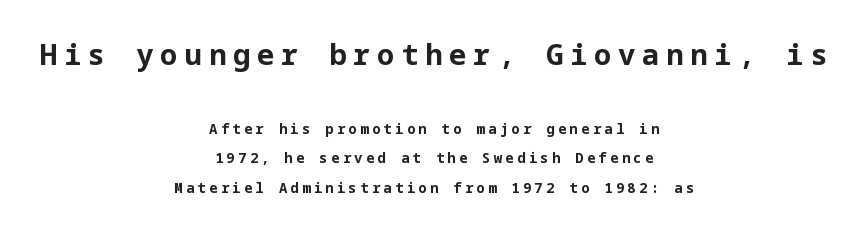
Tracking value appears strongly positive — letters spread wide. A bare baseline throughout the passage. The axis of the letterforms is exactly vertical. A centered setting, common on invitations and titles, is used for this passage. Note: no serifs on the glyphs. The rendering uses a bold face; every stroke is thick and dark.
